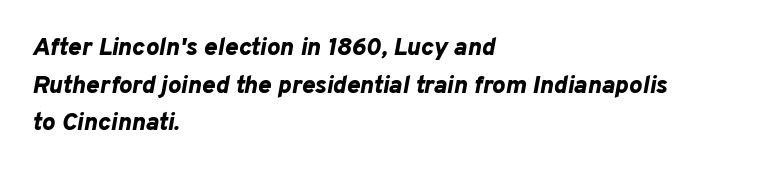
The image shows 25 px bold type, italic (leaning right); set left-aligned, normal line spacing (1.51x), normal letter spacing, not underlined.
